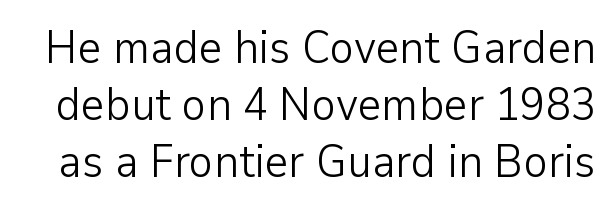
Decoration check: the copy has no underline. Each word holds together tightly as a unit, with standard inter-letter gaps. The specimen reads as upright at a glance. Varying glyph widths throughout — classic text-font behaviour. This rendering employs a face without finishing strokes, i.e., a sans-serif.
